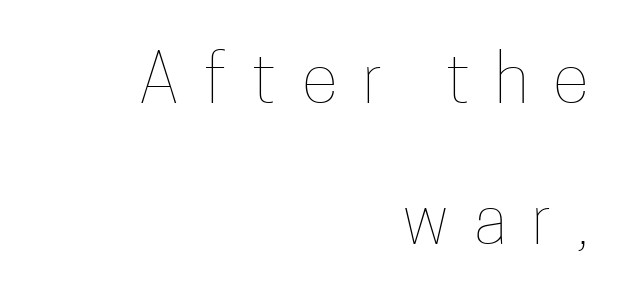
Short and long lines alike share a common ending point at right. The vertical gap from one line to the next is large. The string is rendered with underlining switched off. Ascenders rise straight up at ninety degrees. Weight: regular or lighter.
